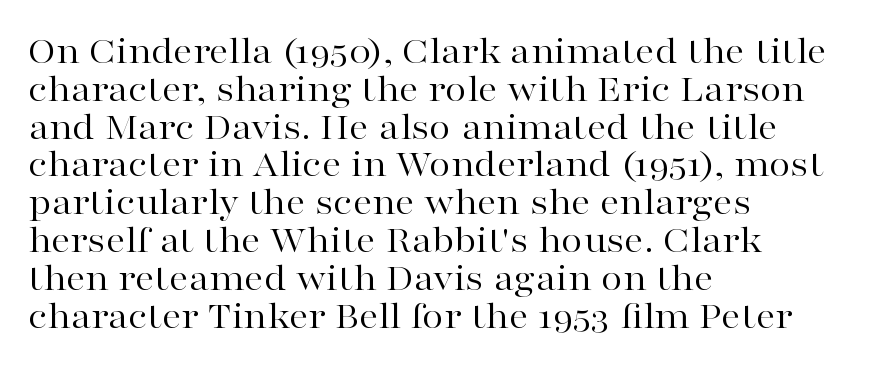
Q: Is the text bold? A: No.
Q: Is the text italic (slanted)? A: No, it is upright.
Q: Is the typeface a serif or a sans-serif typeface? A: Serif.
Q: Is the text underlined? A: No.
Q: How is the paragraph aligned? A: Left-aligned.
Q: Is the spacing between letters normal or unusually wide? A: Normal.
Q: Is the spacing between lines tight, normal or loose? A: Tight.
Q: Width (condensed, normal, or wide)? A: Wide.
Q: Stroke contrast? A: High.
Q: x-height? A: Medium.
Q: Monospaced? A: No.
